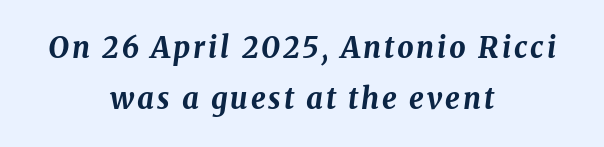
Q: Is the text bold? A: Yes.
Q: Is the text italic (slanted)? A: Yes, it leans right by about 8 degrees.
Q: Is the text underlined? A: No.
Q: How is the paragraph aligned? A: Centered.
Q: Width (condensed, normal, or wide)? A: Normal.
Q: Stroke contrast? A: Medium.
Q: x-height? A: Medium.
Q: Monospaced? A: No.
